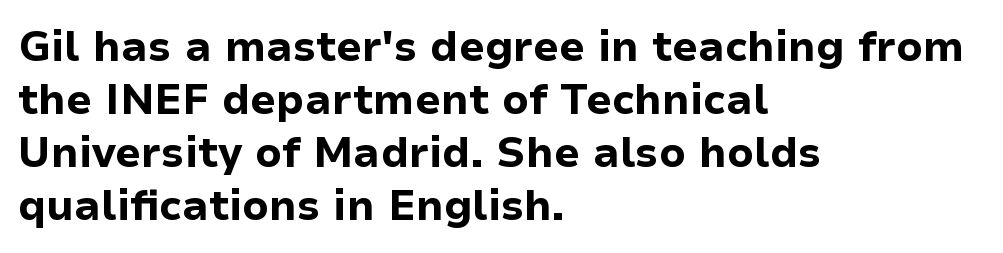
The image shows 42 px bold sans-serif type, upright; set left-aligned, normal line spacing (1.26x), normal letter spacing, not underlined; low stroke contrast and a medium x-height.
